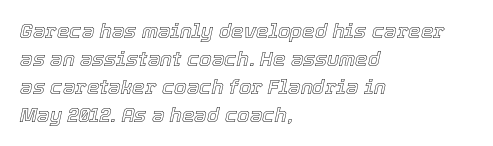
Q: Is the text italic (slanted)? A: Yes, it leans right by about 12 degrees.
Q: Is the text underlined? A: No.
Q: How is the paragraph aligned? A: Left-aligned.
Q: Is the spacing between letters normal or unusually wide? A: Normal.
Q: Is the spacing between lines tight, normal or loose? A: Normal.
